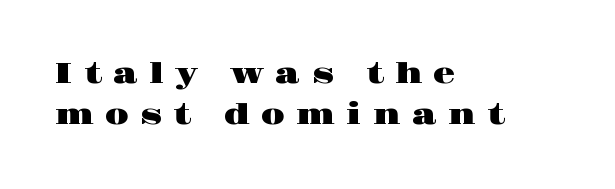
Whoever set this chose a conventional vertical rhythm. Posture: vertical. In terms of letterform style, serifs are clearly present. Short note: letters widely spaced.
